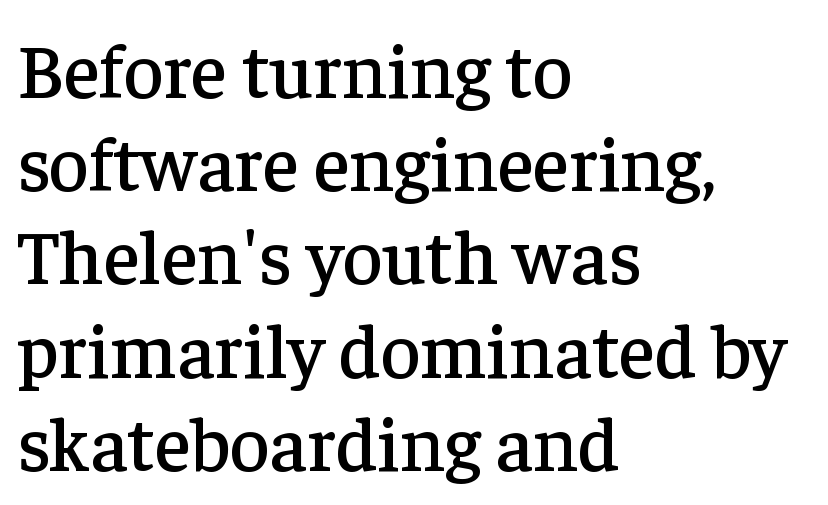
Q: Is the text italic (slanted)? A: No, it is upright.
Q: Is the typeface a serif or a sans-serif typeface? A: Serif.
Q: Is the text underlined? A: No.
Q: How is the paragraph aligned? A: Left-aligned.
Q: Is the spacing between letters normal or unusually wide? A: Normal.
Q: Width (condensed, normal, or wide)? A: Normal.
Q: Stroke contrast? A: Low.
Q: x-height? A: Medium.
Q: Monospaced? A: No.
